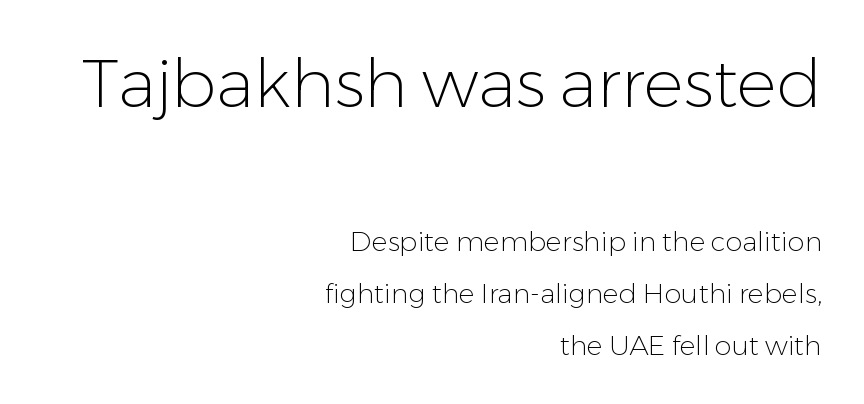
{"serif": "no", "italic": "no", "bold": "no", "weight": "light", "width": "normal", "stroke_contrast": "low", "x_height": "medium", "monospaced": "no", "underline": "no", "align": "right", "line_spacing": "loose", "line_spacing_ratio": 1.92, "letter_spacing": "normal", "letter_spacing_em": 0.0, "larger_block": "first", "size_ratio": 2.48, "glyph_px": 67}
